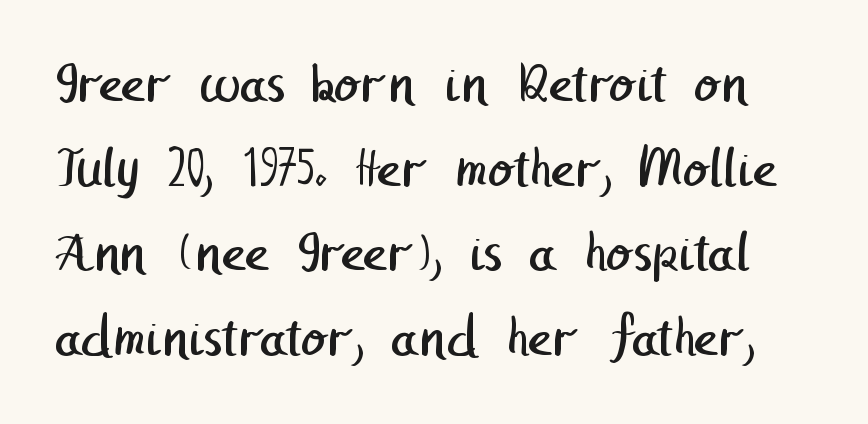
Quick note: underline off. The type family on display is of the sans-serif kind. Heft: none added — not bold. These lines keep a tight, regular rhythm from letter to letter. Reading down the column, the eye jumps a familiar distance to each next line.
